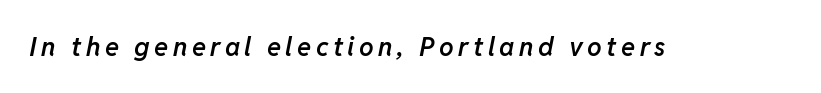
{"italic": "yes", "lean": "right", "slant_degrees": 11, "bold": "semi", "underline": "no", "glyph_px": 26}
